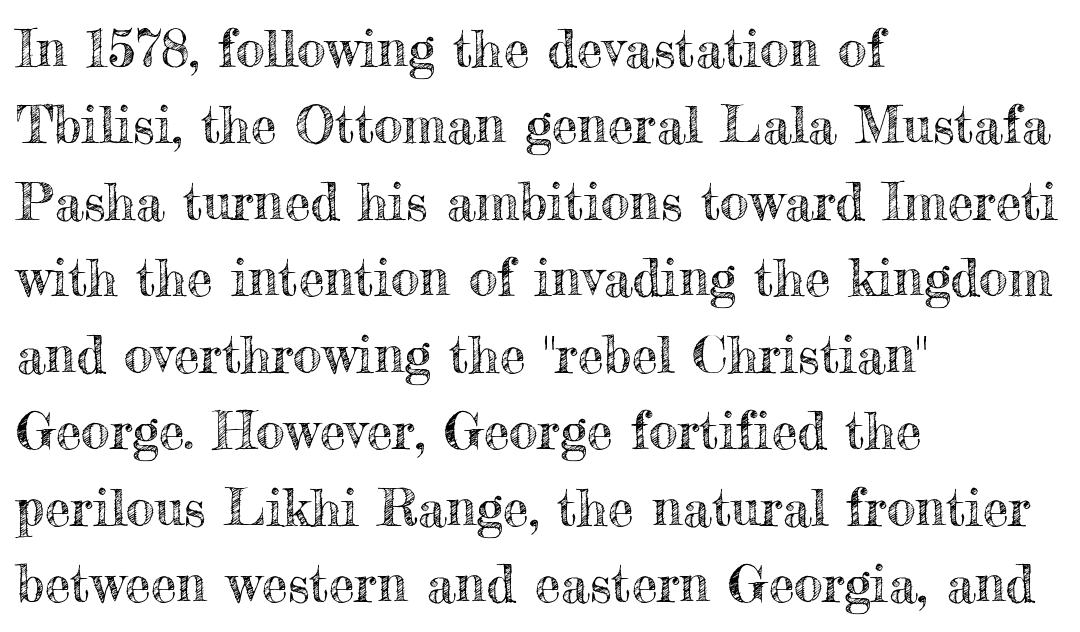
Q: Is the text italic (slanted)? A: No, it is upright.
Q: Is the text underlined? A: No.
Q: How is the paragraph aligned? A: Left-aligned.
Q: Is the spacing between letters normal or unusually wide? A: Normal.
Q: Is the spacing between lines tight, normal or loose? A: Normal.
Q: Width (condensed, normal, or wide)? A: Normal.
Q: x-height? A: Small.
Q: Monospaced? A: No.
